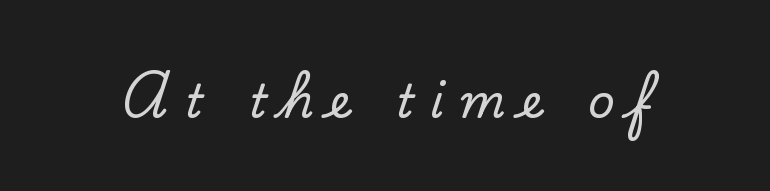
Q: Is the text italic (slanted)? A: Yes.
Q: Is the typeface a serif or a sans-serif typeface? A: Serif.
Q: Is the text underlined? A: No.
Q: Is the spacing between letters normal or unusually wide? A: Unusually wide.
Q: Width (condensed, normal, or wide)? A: Normal.
Q: Stroke contrast? A: Low.
Q: x-height? A: Small.
Q: Monospaced? A: No.
